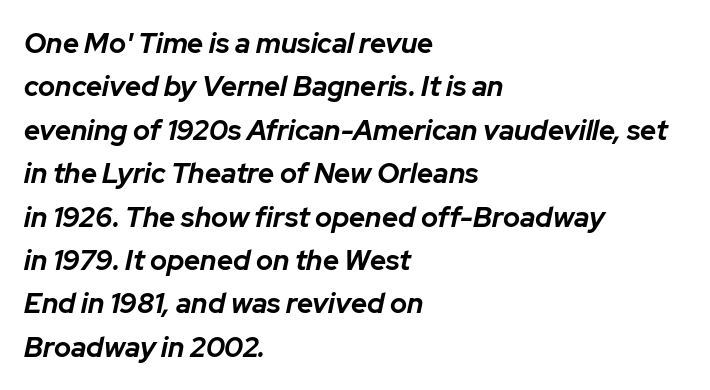
The image shows 28 px bold type, italic (leaning right); set left-aligned, normal line spacing (1.55x), normal letter spacing, not underlined; low stroke contrast and a medium x-height.
